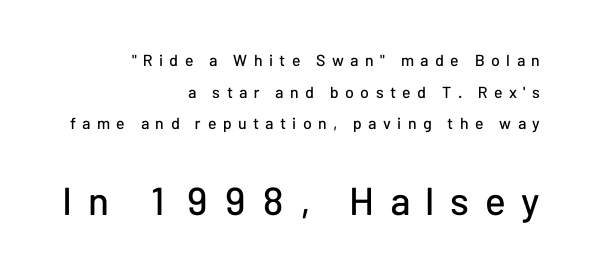
Casual observation: everything's shoved over to the right. A roman cut, with each character standing at attention. The letters are spread apart with noticeably loose tracking. The strip under each line holds only bare page. Each letter keeps its own natural width here, so spacing adapts to shape. Summary of vertical rhythm: relaxed, with wide interline spacing.
